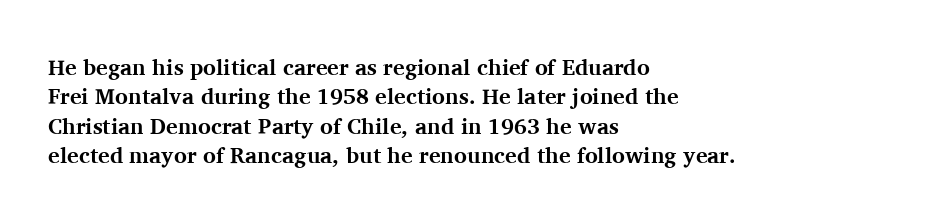
Every character sits straight up, as roman type does. Visually the block forms a straight wall on the left and a jagged coastline on the right. I'd describe the lettering as bold — thick and assertive. Unmarked baselines from the first word to the last.
